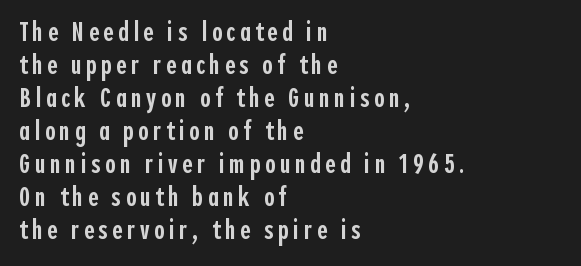
The image shows 28 px semibold, condensed sans-serif type, upright; set left-aligned, line spacing 1.18x, not underlined; a medium x-height.
